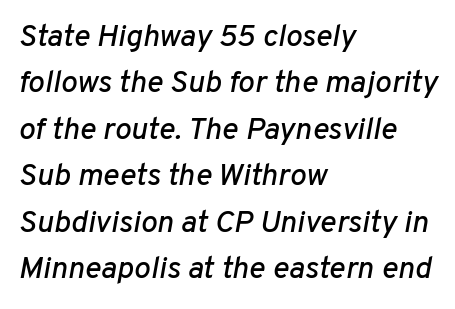
{"italic": "yes", "lean": "right", "slant_degrees": 10, "width": "normal", "stroke_contrast": "low", "x_height": "medium", "monospaced": "no", "underline": "no", "align": "left", "line_spacing": "normal", "line_spacing_ratio": 1.5, "letter_spacing": "normal", "letter_spacing_em": 0.0, "glyph_px": 31}
